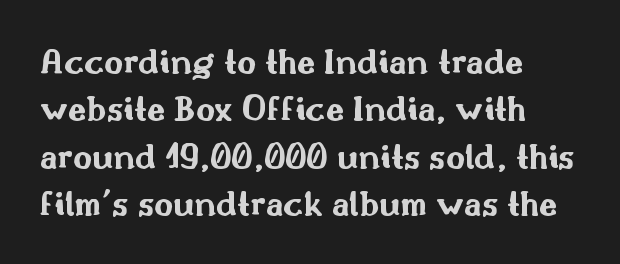
The image shows 37 px bold, wide sans-serif type, upright; set left-aligned, normal line spacing (1.28x), normal letter spacing, not underlined; medium stroke contrast and a small x-height.
